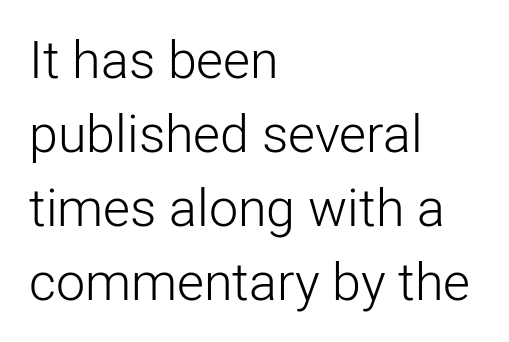
Q: Is the text bold? A: No.
Q: Is the text italic (slanted)? A: No, it is upright.
Q: Is the typeface a serif or a sans-serif typeface? A: Sans-serif.
Q: Is the text underlined? A: No.
Q: How is the paragraph aligned? A: Left-aligned.
Q: Is the spacing between letters normal or unusually wide? A: Normal.
Q: Is the spacing between lines tight, normal or loose? A: Normal.
Q: Width (condensed, normal, or wide)? A: Normal.
Q: Stroke contrast? A: Low.
Q: x-height? A: Medium.
Q: Monospaced? A: No.
